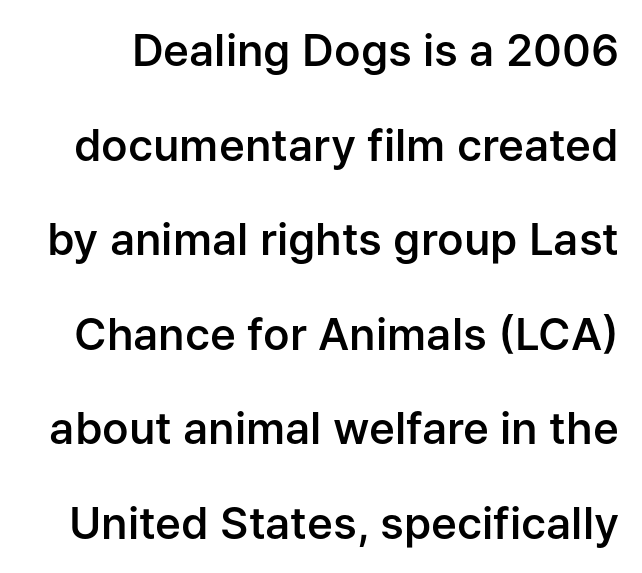
Q: Is the text bold? A: Semi-bold.
Q: Is the text italic (slanted)? A: No, it is upright.
Q: Is the typeface a serif or a sans-serif typeface? A: Sans-serif.
Q: Is the text underlined? A: No.
Q: Is the spacing between letters normal or unusually wide? A: Normal.
Q: Is the spacing between lines tight, normal or loose? A: Loose.
Q: Width (condensed, normal, or wide)? A: Normal.
Q: Stroke contrast? A: Low.
Q: x-height? A: Medium.
Q: Monospaced? A: No.
